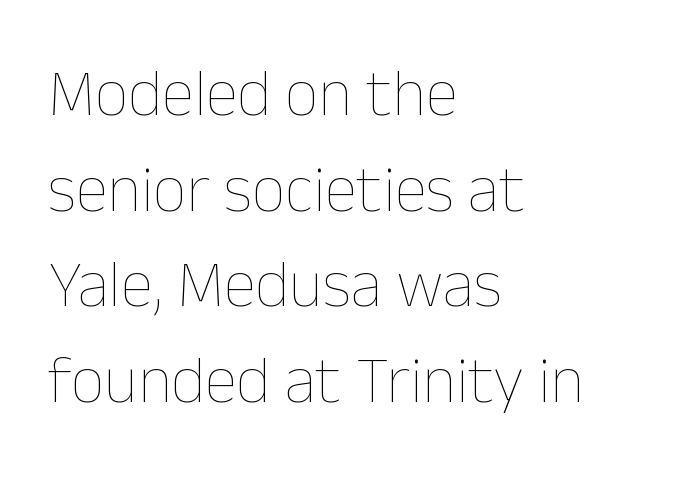
The lines sit at an ordinary, default distance from one another. Short and long lines alike share a common starting point at left. Letters have the restrained weight of plain body copy at most. Do the characters align in a grid? No, the font is proportional.
